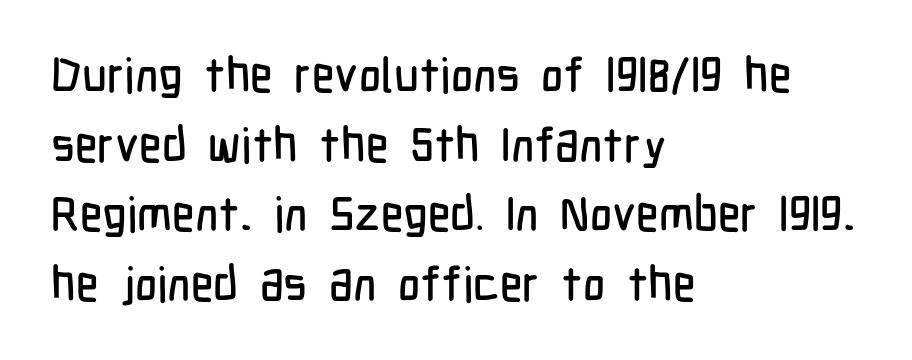
{"serif": "no", "italic": "no", "width": "condensed", "stroke_contrast": "low", "x_height": "medium", "monospaced": "no", "underline": "no", "align": "left", "line_spacing": "normal", "line_spacing_ratio": 1.45, "letter_spacing": "normal", "letter_spacing_em": 0.0, "glyph_px": 48}
